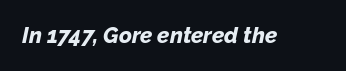
The image shows 22 px bold type, italic (leaning right); set normal letter spacing, not underlined.
